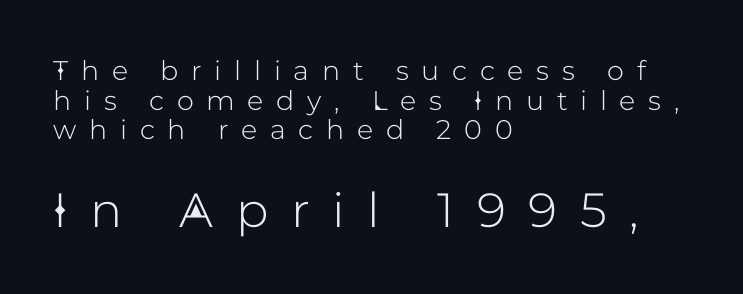
Observe the wide spacing: letters keep a clear distance from each other. Varying glyph widths throughout — classic text-font behaviour. The glyphs are unaccompanied by any horizontal stroke below them. Typographically, this falls in the sans-serif category. A classic flush-left, rag-right setting is used for this passage.
